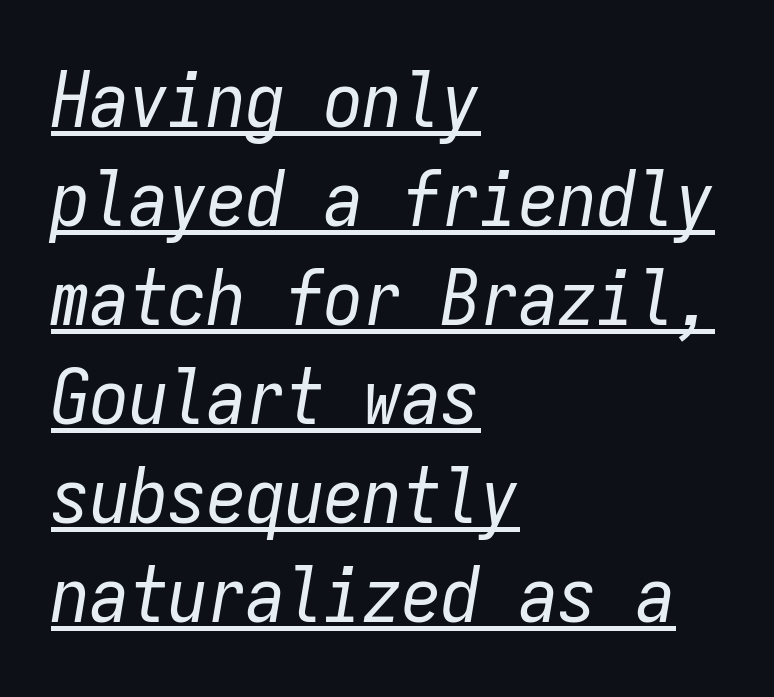
Q: Is the text bold? A: No.
Q: Is the text italic (slanted)? A: Yes, it leans right by about 9 degrees.
Q: Is the text underlined? A: Yes.
Q: How is the paragraph aligned? A: Left-aligned.
Q: Is the spacing between letters normal or unusually wide? A: Normal.
Q: Is the spacing between lines tight, normal or loose? A: Normal.
Q: Width (condensed, normal, or wide)? A: Condensed.
Q: Stroke contrast? A: Low.
Q: x-height? A: Medium.
Q: Monospaced? A: Yes.
